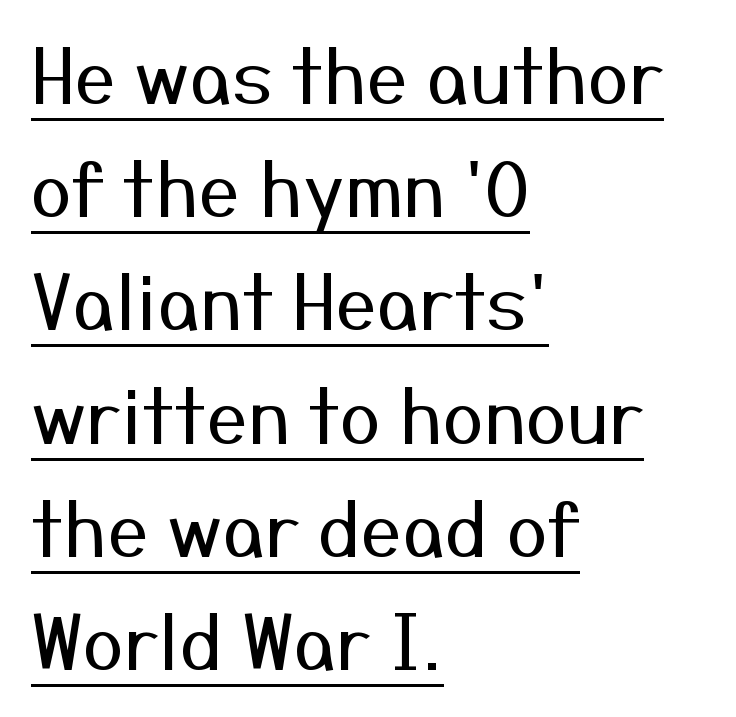
{"serif": "no", "italic": "no", "bold": "no", "weight": "regular", "width": "normal", "stroke_contrast": "medium", "x_height": "medium", "monospaced": "no", "underline": "yes", "align": "left", "line_spacing": "normal", "line_spacing_ratio": 1.53, "letter_spacing": "normal", "letter_spacing_em": 0.0, "glyph_px": 74}
